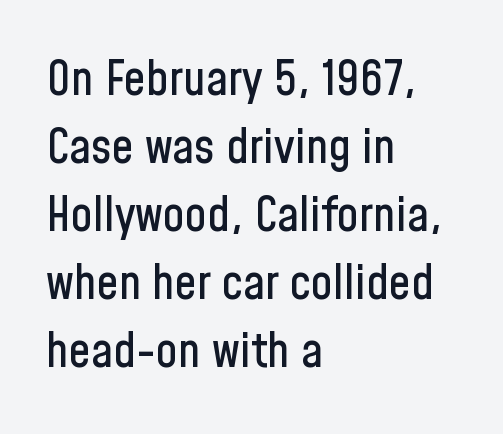
The image shows 49 px condensed sans-serif type, upright; set left-aligned, normal line spacing (1.39x), normal letter spacing, not underlined; low stroke contrast and a medium x-height.
